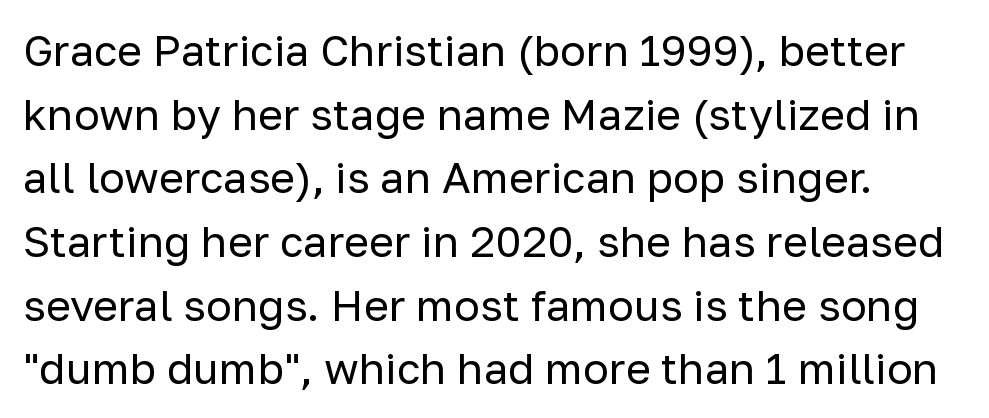
Is this a heavy cut? Hardly; it is regular or lighter. Here the designer chose a conventional face with non-uniform glyph widths. The string is rendered with underlining switched off. A typesetter would mark this as roman, not italic. Grotesque or geometric, the face here clearly has no serifs. There is no visible air inserted between adjacent glyphs.
